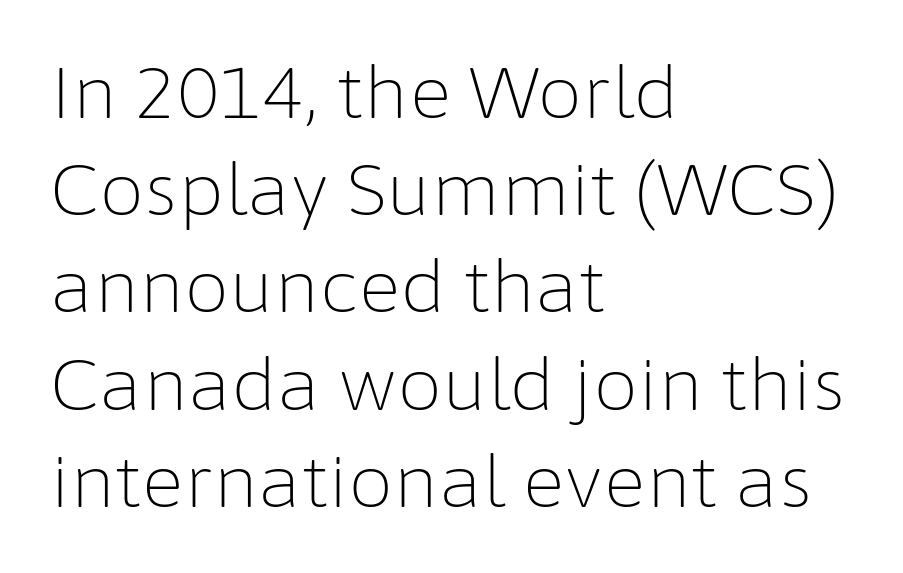
The image shows 72 px light sans-serif type, upright; set left-aligned, normal line spacing (1.35x), normal letter spacing, not underlined; low stroke contrast and a medium x-height.
